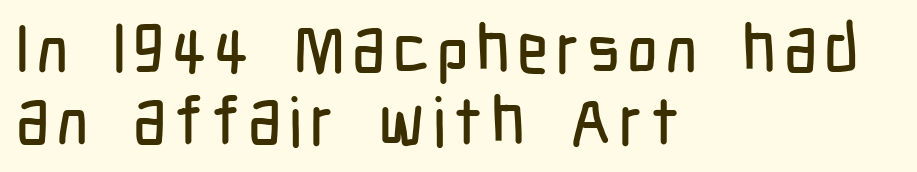
The image shows 67 px condensed sans-serif type, upright; set left-aligned, tight line spacing (1.07x), not underlined; low stroke contrast and a medium x-height.
